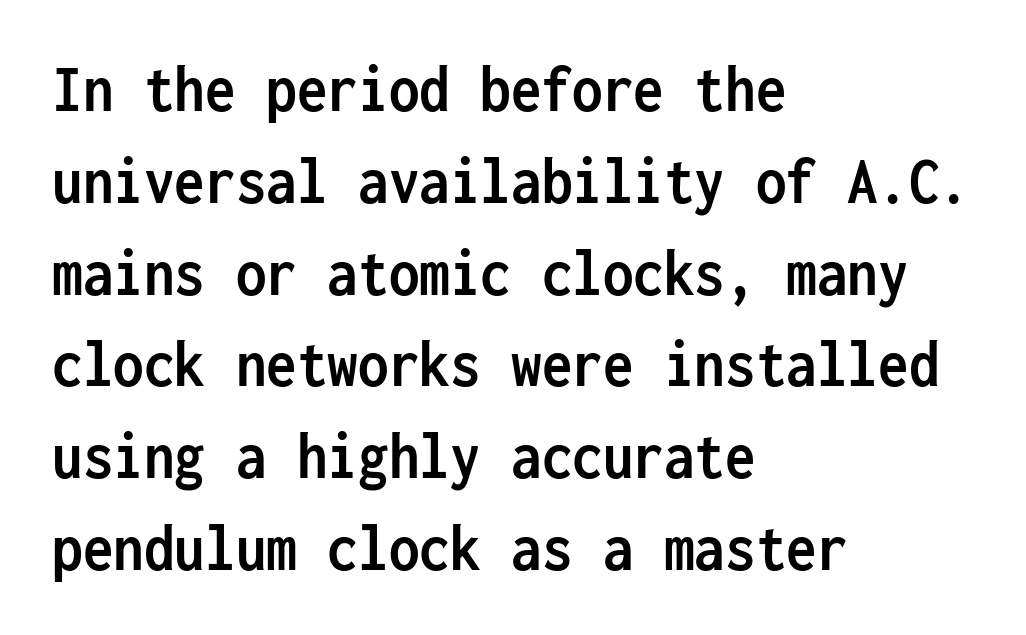
The space beneath each line is pristine and unruled. Classification — sans serif. Bold? Absolutely — the strokes are thick and heavy. Compared with a centered layout, this one pins lines to the left instead. A typesetter would call this monospace, since all characters share one set width.
